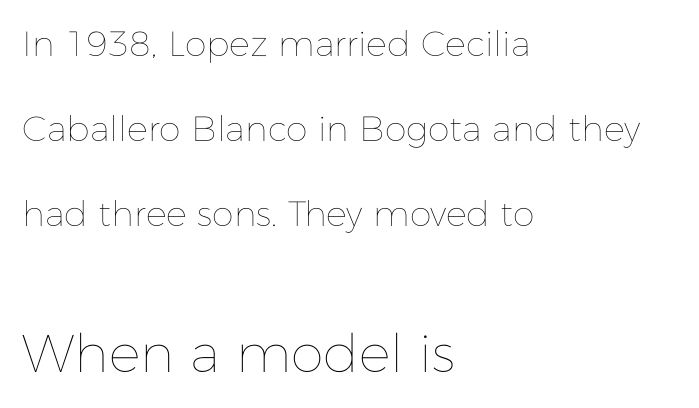
Q: Is the text bold? A: No.
Q: Is the text italic (slanted)? A: No, it is upright.
Q: Is the text underlined? A: No.
Q: How is the paragraph aligned? A: Left-aligned.
Q: Is the spacing between letters normal or unusually wide? A: Normal.
Q: Is the spacing between lines tight, normal or loose? A: Loose.
Q: Which block of text is set in a larger size, the first (top) or the second (bottom)? A: The second (bottom) one.
Q: Width (condensed, normal, or wide)? A: Normal.
Q: Stroke contrast? A: Low.
Q: x-height? A: Medium.
Q: Monospaced? A: No.
